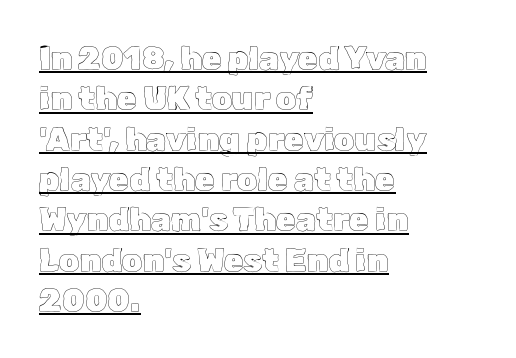
What stands out about the letter spacing? Nothing — it is the standard amount. Unlike italic type, these characters show no tilt at all. Regarding leading, the lines here are spaced in the standard way. Is there an underline? Yes — a line sits under the letters. These lines are rendered in a variable-pitch font. Alignment: flush left.
